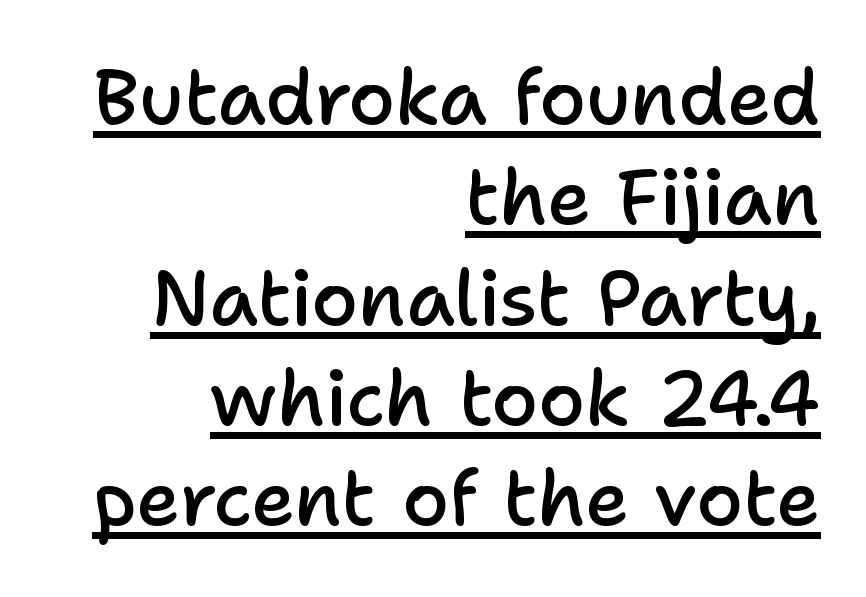
{"serif": "no", "italic": "no", "bold": "semi", "weight": "semibold", "width": "normal", "stroke_contrast": "low", "x_height": "medium", "monospaced": "no", "underline": "yes", "align": "right", "line_spacing": "normal", "line_spacing_ratio": 1.32, "letter_spacing": "normal", "letter_spacing_em": 0.0, "glyph_px": 76}
